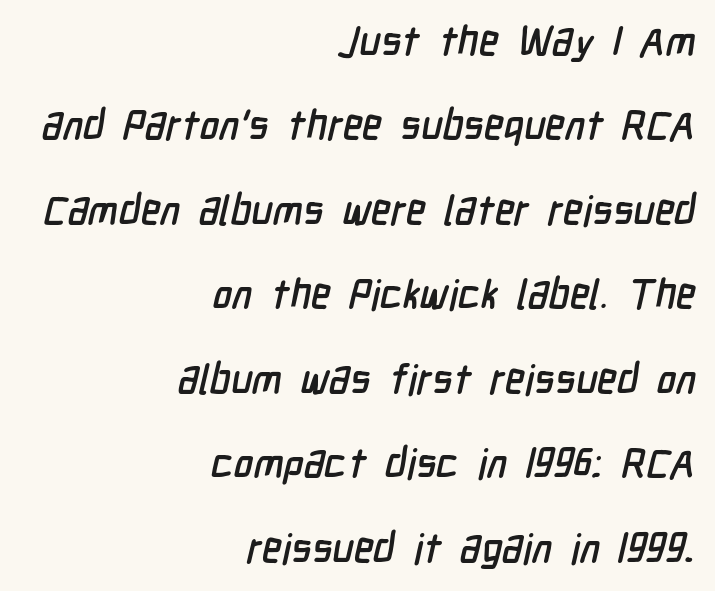
Q: Is the typeface a serif or a sans-serif typeface? A: Sans-serif.
Q: Is the text underlined? A: No.
Q: How is the paragraph aligned? A: Right-aligned.
Q: Is the spacing between letters normal or unusually wide? A: Normal.
Q: Is the spacing between lines tight, normal or loose? A: Loose.
Q: Width (condensed, normal, or wide)? A: Condensed.
Q: Stroke contrast? A: Low.
Q: x-height? A: Medium.
Q: Monospaced? A: No.
